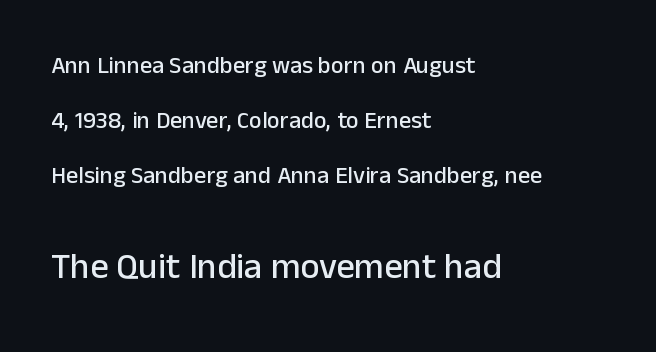
{"serif": "no", "italic": "no", "width": "normal", "stroke_contrast": "low", "x_height": "medium", "monospaced": "no", "underline": "no", "align": "left", "line_spacing": "loose", "line_spacing_ratio": 2.3, "letter_spacing": "normal", "letter_spacing_em": 0.0, "larger_block": "second", "size_ratio": 1.5, "glyph_px": 36}
